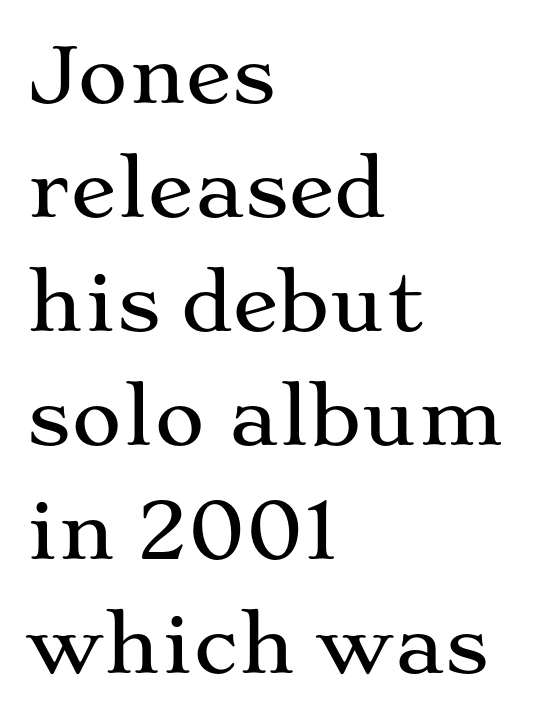
{"serif": "yes", "italic": "no", "width": "wide", "stroke_contrast": "medium", "x_height": "medium", "monospaced": "no", "underline": "no", "align": "left", "line_spacing": "normal", "line_spacing_ratio": 1.48, "letter_spacing": "normal", "letter_spacing_em": 0.0, "glyph_px": 77}
